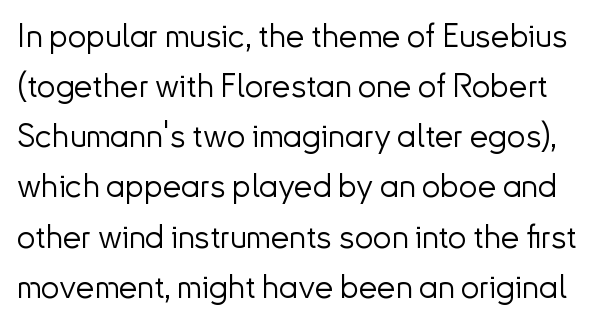
Posture: vertical. The font is comparable to plain body text, perhaps lighter. Each letter keeps its own natural width here, so spacing adapts to shape. I'd call this a sans setting — the letters go barefoot. Underline: absent. These lines keep a tight, regular rhythm from letter to letter.
